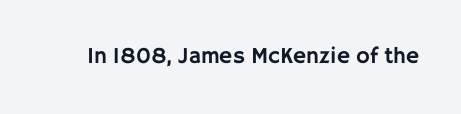
The image shows 23 px text type, upright; set normal letter spacing, not underlined.
